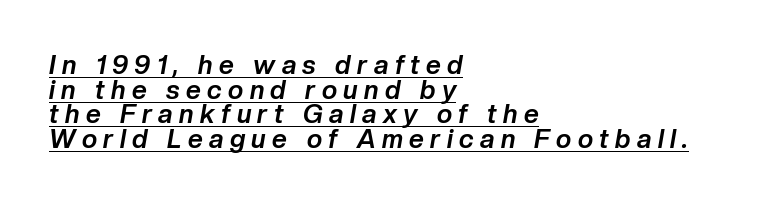
{"italic": "yes", "lean": "right", "slant_degrees": 10, "bold": "yes", "underline": "yes", "align": "left", "line_spacing": "tight", "line_spacing_ratio": 0.95, "letter_spacing": "wide", "letter_spacing_em": 0.25, "glyph_px": 26}
